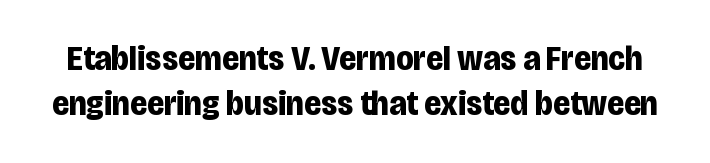
Q: Is the text bold? A: Yes.
Q: Is the text italic (slanted)? A: No, it is upright.
Q: Is the typeface a serif or a sans-serif typeface? A: Sans-serif.
Q: Is the text underlined? A: No.
Q: Is the spacing between letters normal or unusually wide? A: Normal.
Q: Is the spacing between lines tight, normal or loose? A: Normal.
Q: Width (condensed, normal, or wide)? A: Condensed.
Q: Stroke contrast? A: Low.
Q: x-height? A: Large.
Q: Monospaced? A: No.
